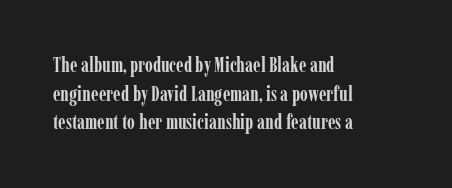
The image shows 20 px bold type, upright; set left-aligned, normal line spacing (1.43x), normal letter spacing, not underlined.
